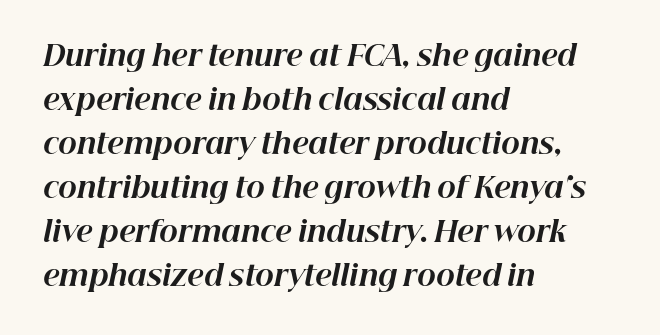
Q: Is the text bold? A: Yes.
Q: Is the text italic (slanted)? A: Yes, it leans right by about 12 degrees.
Q: Is the text underlined? A: No.
Q: How is the paragraph aligned? A: Left-aligned.
Q: Is the spacing between letters normal or unusually wide? A: Normal.
Q: Is the spacing between lines tight, normal or loose? A: Normal.
Q: Width (condensed, normal, or wide)? A: Normal.
Q: Stroke contrast? A: High.
Q: x-height? A: Medium.
Q: Monospaced? A: No.
